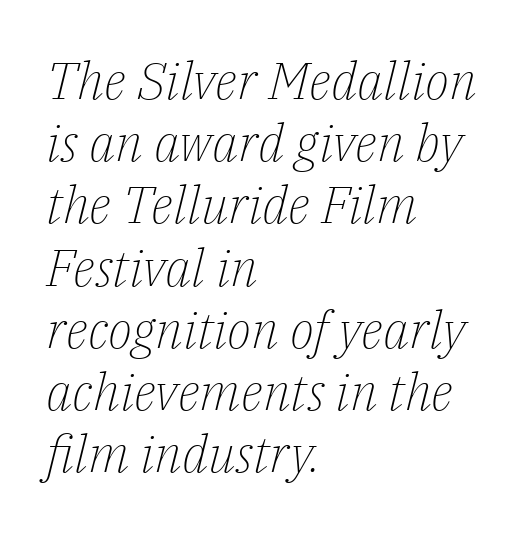
{"serif": "yes", "italic": "yes", "lean": "right", "slant_degrees": 14, "bold": "no", "weight": "light", "width": "normal", "stroke_contrast": "low", "x_height": "medium", "monospaced": "no", "underline": "no", "align": "left", "line_spacing_ratio": 1.22, "letter_spacing": "normal", "letter_spacing_em": 0.0, "glyph_px": 51}
